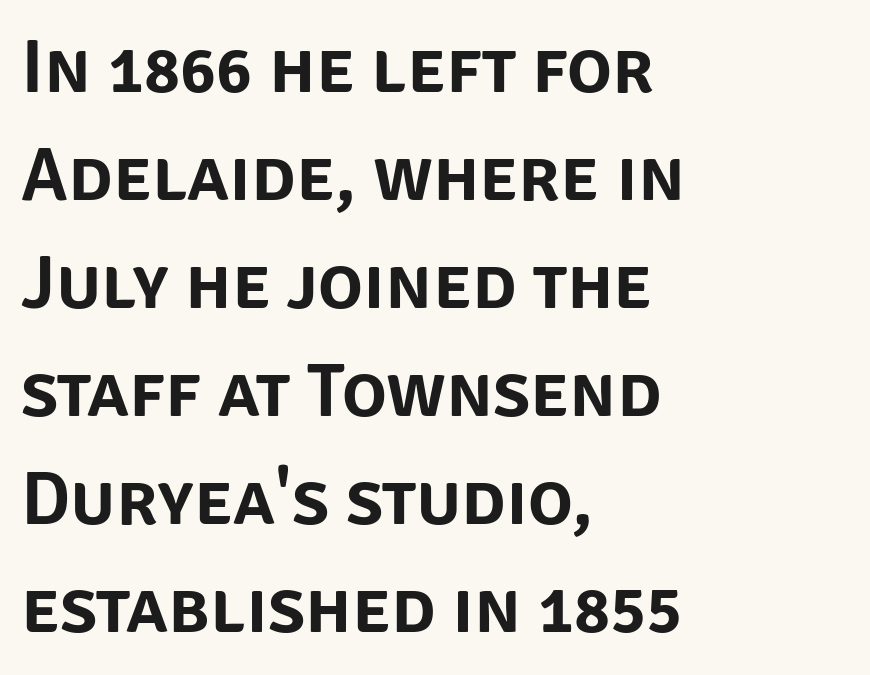
Compared with typical paragraphs, the rows here are spaced about the same. You could not count columns in this text — the font is proportionally spaced. Lines of text with bare space underneath. The rendering shows plain stroke endings on the letterforms — a sans-serif design. The setting favours the left margin, as ordinary paragraphs usually do. Nobody touched the tracking dial on this one.
